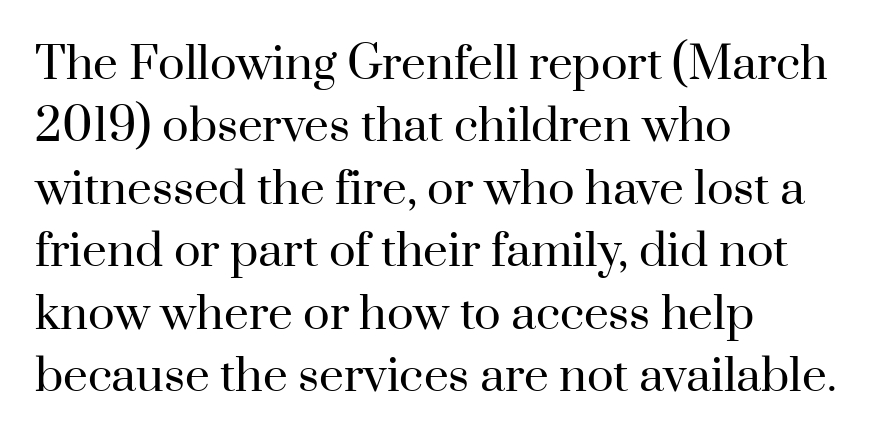
The image shows 44 px regular-weight serif type, upright; set left-aligned, normal line spacing (1.42x), normal letter spacing, not underlined; high stroke contrast and a small x-height.
